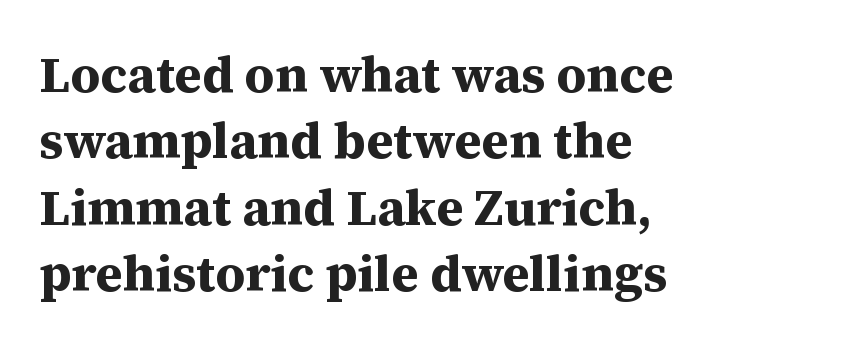
{"serif": "yes", "italic": "no", "bold": "yes", "weight": "bold", "width": "normal", "stroke_contrast": "medium", "x_height": "medium", "monospaced": "no", "underline": "no", "align": "left", "line_spacing": "normal", "line_spacing_ratio": 1.3, "letter_spacing": "normal", "letter_spacing_em": 0.0, "glyph_px": 51}
